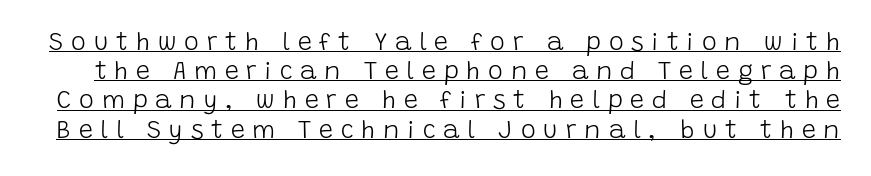
The image shows 25 px text type, upright; set line spacing 1.17x, unusually wide letter spacing (+0.31 em), underlined.
